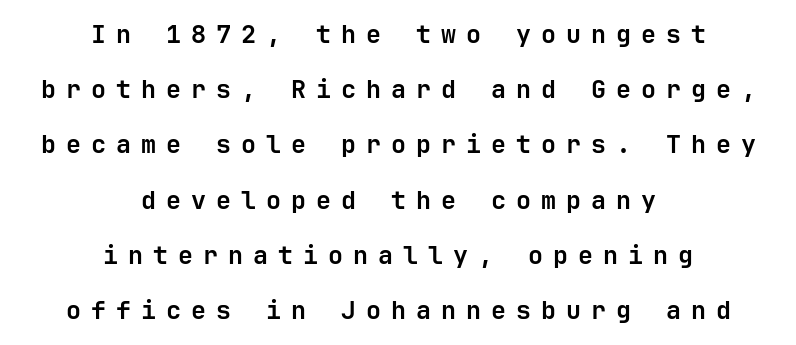
This rendering features lettering with no underline. Characters remain perfectly vertical along every line. Is there much room between lines? Yes — plenty of vertical air separates them. There is plenty of visible air inserted between adjacent glyphs. Plenty of ink on the page — the face is bold. Notice how the passage keeps no hard edge, just a central spine.
